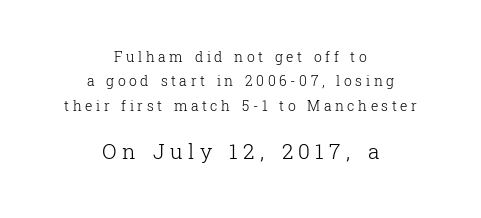
The image shows 21 px text type, upright; set centered, line spacing 1.74x, unusually wide letter spacing (+0.25 em), not underlined; the second (bottom) block is 1.5x larger.
